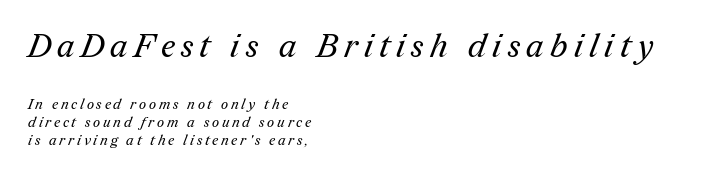
The glyphs in this specimen are seriffed. Summary of vertical rhythm: regular, with standard interline spacing. Typesetter's note — upper block bumped up in size, lower block left smaller. Here the glyphs are tracked loosely, breaking word shapes into spaced letters.
